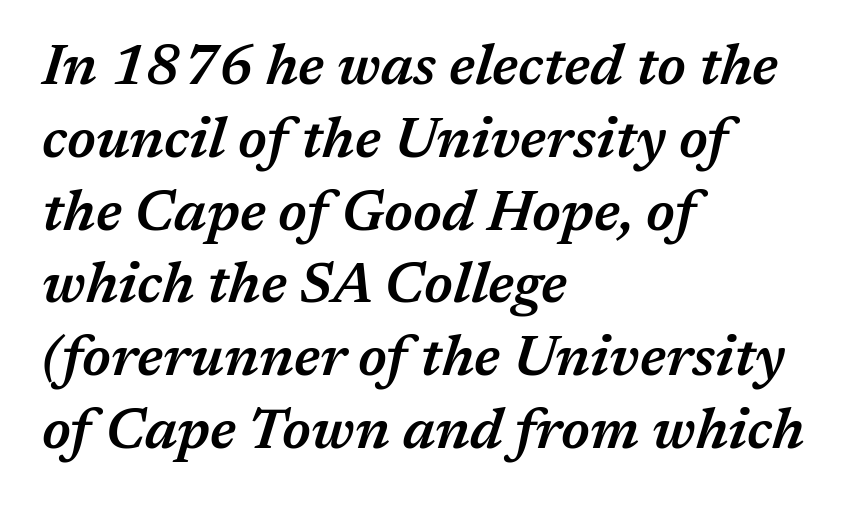
Does the copy run flush right? No — it runs flush left. Typographic density is moderately raised because the face is semibold. Honestly, the row spacing looks completely unremarkable. This sample has the flowing, uneven cadence of proportional lettering. Inter-character spacing is left at the font's built-in metrics.
